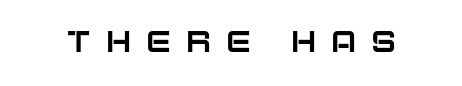
You can tell it's not italic because the verticals are truly vertical. Think of a printed novel: that variable character pitch is what you see here. The baseline area is clear. The letters are spread apart with noticeably loose tracking. This rendering employs a face without finishing strokes, i.e., a sans-serif.
